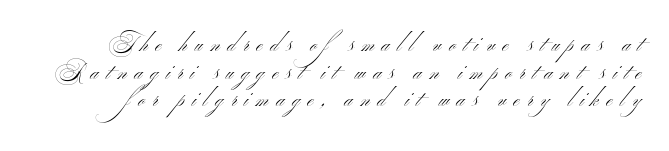
Q: Is the text bold? A: No.
Q: Is the text italic (slanted)? A: Yes.
Q: Is the text underlined? A: No.
Q: Is the spacing between letters normal or unusually wide? A: Unusually wide.
Q: Is the spacing between lines tight, normal or loose? A: Normal.
